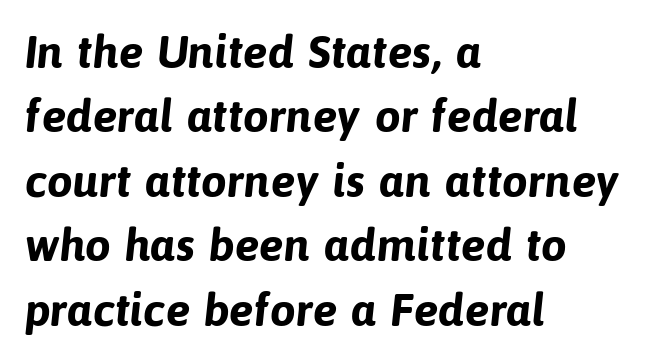
Q: Is the text bold? A: Yes.
Q: Is the typeface a serif or a sans-serif typeface? A: Sans-serif.
Q: Is the text underlined? A: No.
Q: How is the paragraph aligned? A: Left-aligned.
Q: Is the spacing between letters normal or unusually wide? A: Normal.
Q: Is the spacing between lines tight, normal or loose? A: Normal.
Q: Width (condensed, normal, or wide)? A: Normal.
Q: Stroke contrast? A: Low.
Q: x-height? A: Medium.
Q: Monospaced? A: No.
